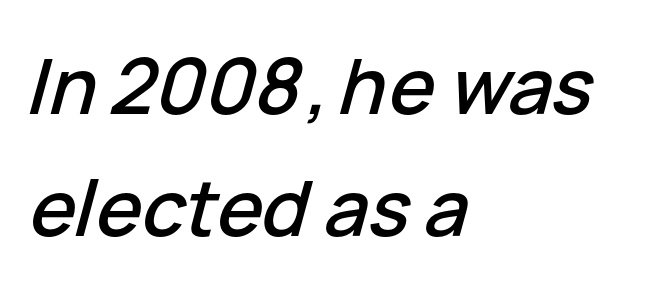
These lines are rendered in a variable-pitch font. Leading: standard. Quick note: italic. The passage shown has conventional tracking throughout. The zone under the glyphs is completely vacant. Left-aligned paragraph, ragged on the right.
